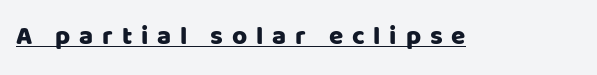
{"italic": "no", "underline": "yes", "letter_spacing": "wide", "letter_spacing_em": 0.34, "glyph_px": 26}
